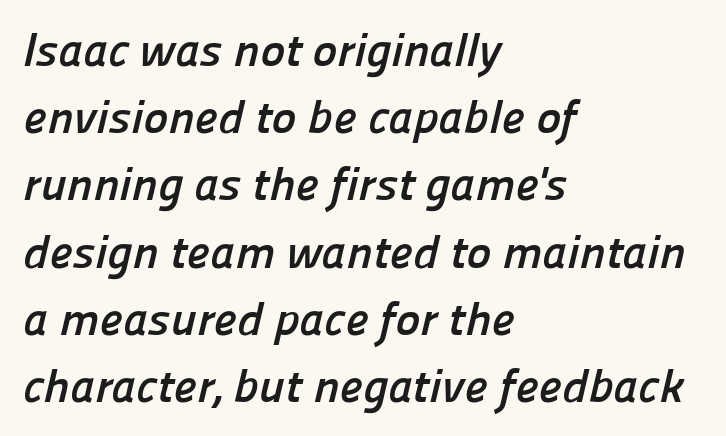
Tracking value appears to be zero — textbook default spacing. This sample has the flowing, uneven cadence of proportional lettering. The font family rendered here belongs to the sans-serif group. This rendering uses left alignment, leaving the right contour irregular. Bare-footed words on every line. Stroke thickness is high; the sample reads as a true bold.
